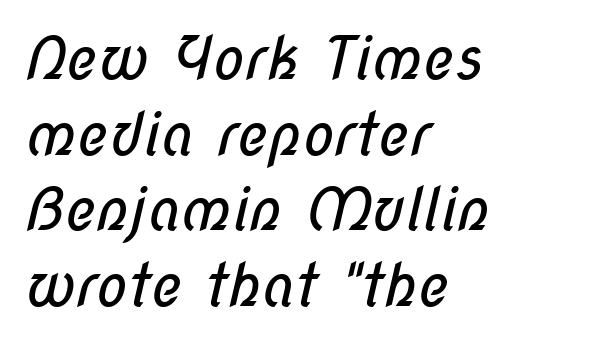
The image shows 59 px regular-weight, condensed sans-serif type; set left-aligned, normal line spacing (1.28x), normal letter spacing, not underlined; low stroke contrast and a medium x-height.
